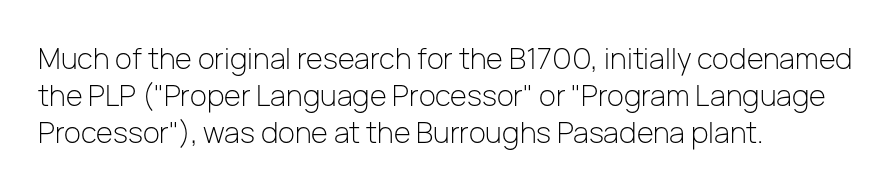
Q: Is the text bold? A: No.
Q: Is the text italic (slanted)? A: No, it is upright.
Q: Is the typeface a serif or a sans-serif typeface? A: Sans-serif.
Q: Is the text underlined? A: No.
Q: How is the paragraph aligned? A: Left-aligned.
Q: Is the spacing between letters normal or unusually wide? A: Normal.
Q: Is the spacing between lines tight, normal or loose? A: Normal.
Q: Width (condensed, normal, or wide)? A: Normal.
Q: Stroke contrast? A: Low.
Q: x-height? A: Medium.
Q: Monospaced? A: No.
